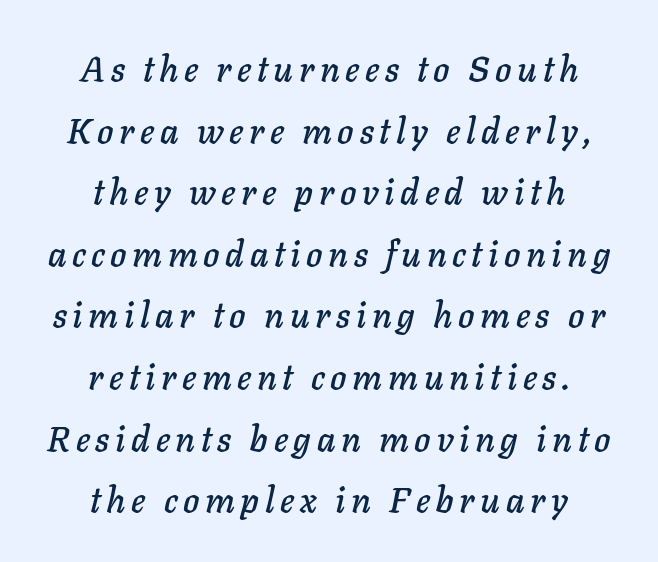
Caption: multi-line text, centered on the measure. Decoration check: the copy has no underline. The letters are slanted; this is an italic face. Each letter keeps its own natural width here, so spacing adapts to shape.
